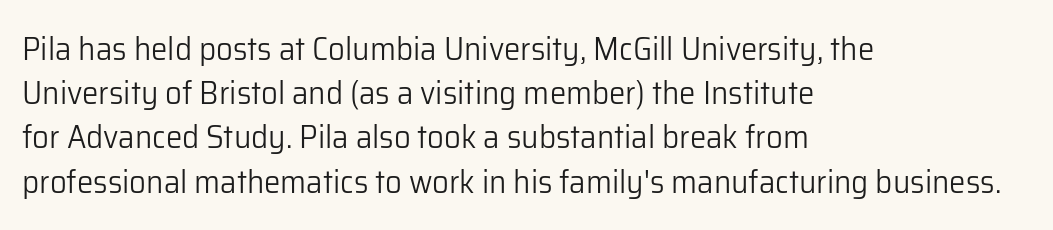
Q: Is the text bold? A: No.
Q: Is the text italic (slanted)? A: No, it is upright.
Q: Is the typeface a serif or a sans-serif typeface? A: Sans-serif.
Q: Is the text underlined? A: No.
Q: How is the paragraph aligned? A: Left-aligned.
Q: Is the spacing between letters normal or unusually wide? A: Normal.
Q: Is the spacing between lines tight, normal or loose? A: Normal.
Q: Width (condensed, normal, or wide)? A: Normal.
Q: Stroke contrast? A: Low.
Q: x-height? A: Medium.
Q: Monospaced? A: No.
